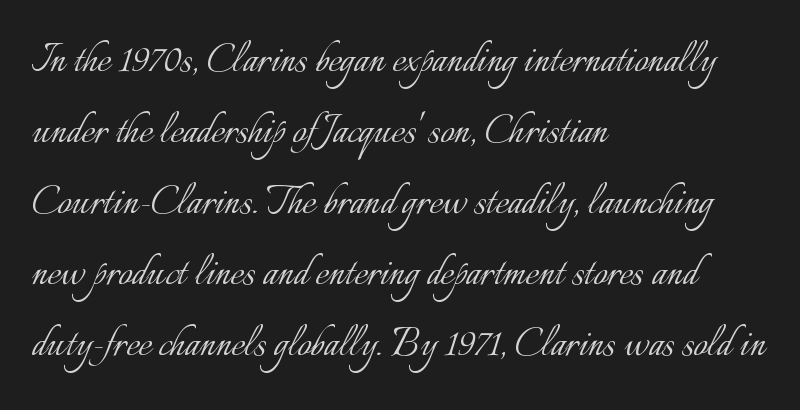
Q: Is the text bold? A: No.
Q: Is the text italic (slanted)? A: Yes.
Q: Is the text underlined? A: No.
Q: How is the paragraph aligned? A: Left-aligned.
Q: Is the spacing between letters normal or unusually wide? A: Normal.
Q: Is the spacing between lines tight, normal or loose? A: Normal.
Q: Width (condensed, normal, or wide)? A: Normal.
Q: Stroke contrast? A: Low.
Q: x-height? A: Small.
Q: Monospaced? A: No.
